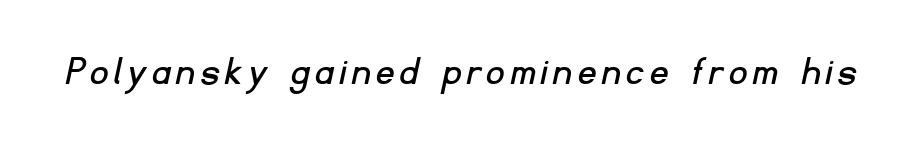
The image shows 42 px sans-serif type; set not underlined; low stroke contrast and a small x-height.
